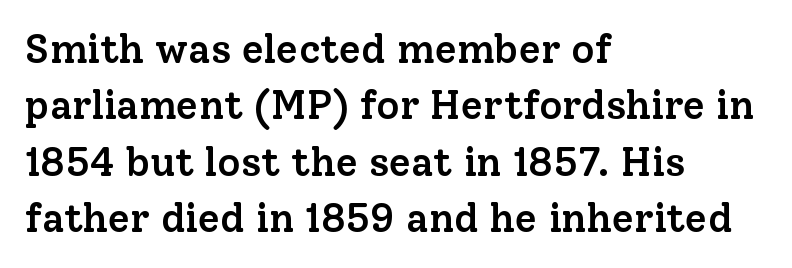
Q: Is the text bold? A: Semi-bold.
Q: Is the text italic (slanted)? A: No, it is upright.
Q: Is the typeface a serif or a sans-serif typeface? A: Serif.
Q: Is the text underlined? A: No.
Q: How is the paragraph aligned? A: Left-aligned.
Q: Is the spacing between letters normal or unusually wide? A: Normal.
Q: Is the spacing between lines tight, normal or loose? A: Normal.
Q: Width (condensed, normal, or wide)? A: Normal.
Q: Stroke contrast? A: Low.
Q: x-height? A: Medium.
Q: Monospaced? A: No.
